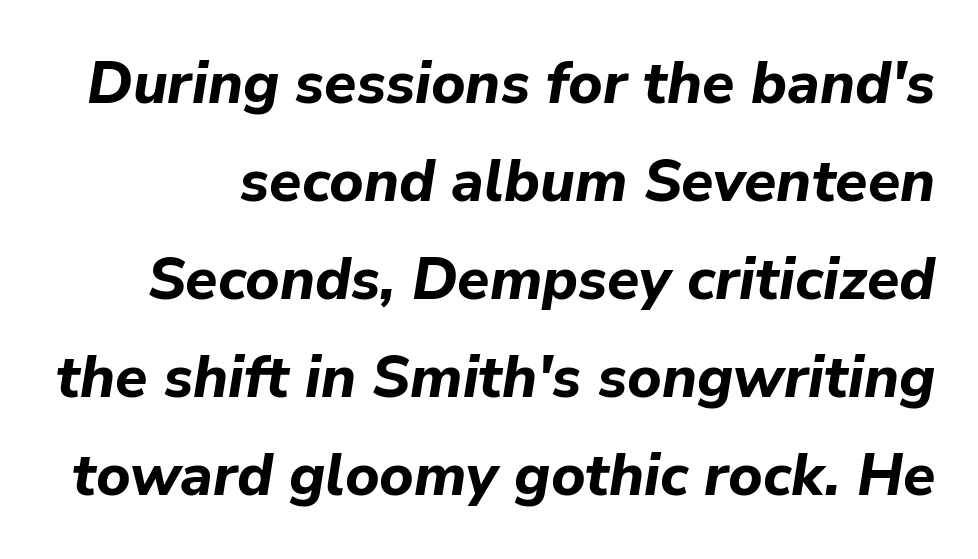
Q: Is the text bold? A: Yes.
Q: Is the text italic (slanted)? A: Yes, it leans right by about 9 degrees.
Q: Is the text underlined? A: No.
Q: Is the spacing between letters normal or unusually wide? A: Normal.
Q: Is the spacing between lines tight, normal or loose? A: Normal.
Q: Width (condensed, normal, or wide)? A: Normal.
Q: Stroke contrast? A: Low.
Q: x-height? A: Medium.
Q: Monospaced? A: No.
